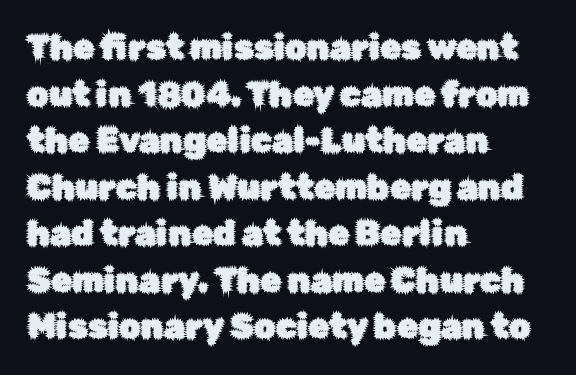
Horizontal alignment here is leftward, the default for most running prose. Interline gaps are of average width in this sample. Italic: no, the glyphs are upright roman. The typeface chosen for these lines omits serifs. Here the designer chose a conventional face with non-uniform glyph widths.
